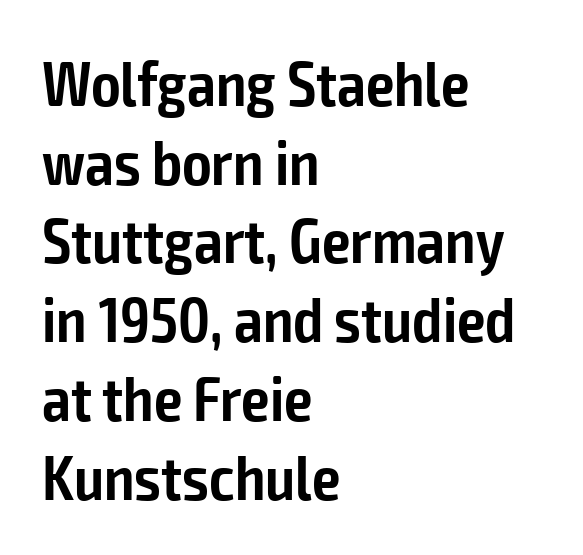
The letterforms sit shoulder to shoulder at normal distance. This sample keeps an unexceptional amount of space between lines. The face used here is proportionally spaced, like ordinary book or web type. Underline: absent. Upright lettering throughout. This sample is left-justified, so line endings fall wherever the words run out.
